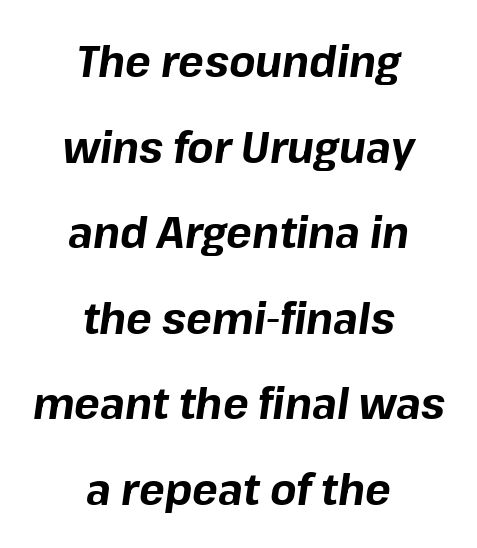
Q: Is the text bold? A: Yes.
Q: Is the text italic (slanted)? A: Yes, it leans right by about 8 degrees.
Q: Is the text underlined? A: No.
Q: How is the paragraph aligned? A: Centered.
Q: Is the spacing between letters normal or unusually wide? A: Normal.
Q: Is the spacing between lines tight, normal or loose? A: Loose.
Q: Width (condensed, normal, or wide)? A: Normal.
Q: Stroke contrast? A: Low.
Q: x-height? A: Medium.
Q: Monospaced? A: No.
